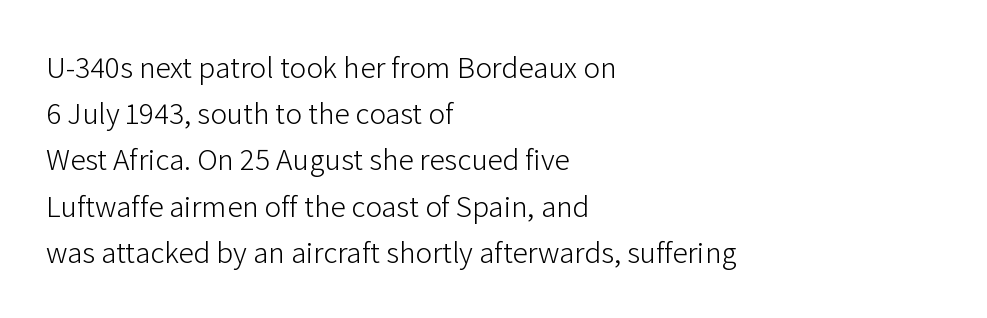
Q: Is the text bold? A: No.
Q: Is the text italic (slanted)? A: No, it is upright.
Q: Is the typeface a serif or a sans-serif typeface? A: Sans-serif.
Q: Is the text underlined? A: No.
Q: How is the paragraph aligned? A: Left-aligned.
Q: Is the spacing between letters normal or unusually wide? A: Normal.
Q: Is the spacing between lines tight, normal or loose? A: Normal.
Q: Width (condensed, normal, or wide)? A: Normal.
Q: Stroke contrast? A: Low.
Q: x-height? A: Medium.
Q: Monospaced? A: No.
